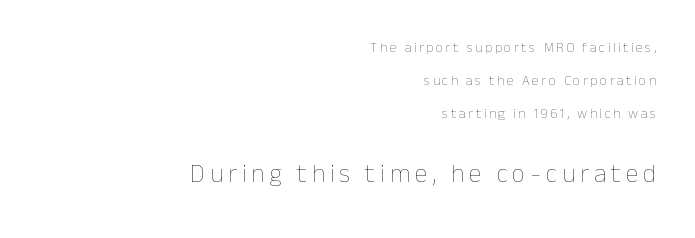
Q: Is the text bold? A: No.
Q: Is the text italic (slanted)? A: No, it is upright.
Q: Is the text underlined? A: No.
Q: How is the paragraph aligned? A: Right-aligned.
Q: Is the spacing between lines tight, normal or loose? A: Loose.
Q: Which block of text is set in a larger size, the first (top) or the second (bottom)? A: The second (bottom) one.
